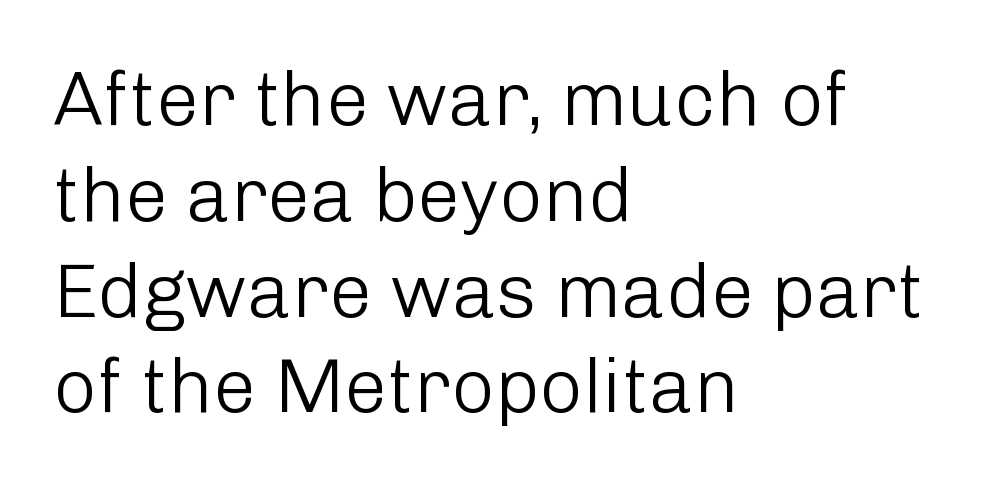
What kind of face is this? One without serifs — a sans. You can tell it's not italic because the verticals are truly vertical. In terms of leading, this rendering sits right in the middle. The passage shown is typed in a proportional face where columns would drift. The paragraph has a hard left edge and a soft right edge.
